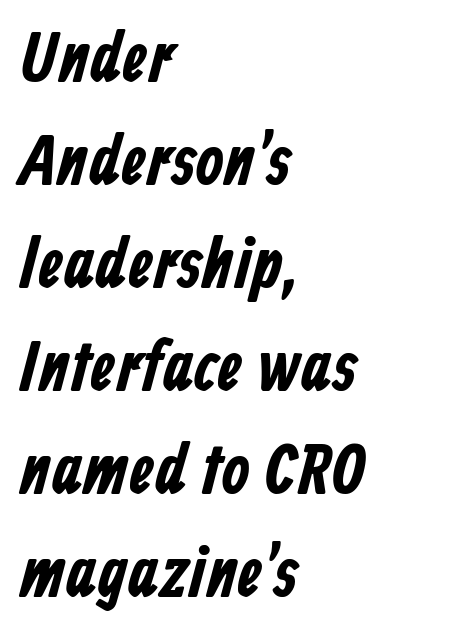
Q: Is the typeface a serif or a sans-serif typeface? A: Sans-serif.
Q: Is the text underlined? A: No.
Q: How is the paragraph aligned? A: Left-aligned.
Q: Is the spacing between letters normal or unusually wide? A: Normal.
Q: Is the spacing between lines tight, normal or loose? A: Normal.
Q: Width (condensed, normal, or wide)? A: Condensed.
Q: Stroke contrast? A: Low.
Q: x-height? A: Medium.
Q: Monospaced? A: No.
